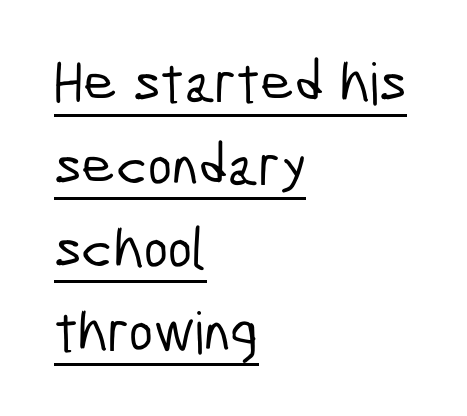
The image shows 58 px condensed sans-serif type; set left-aligned, normal line spacing (1.43x), normal letter spacing, underlined; low stroke contrast and a medium x-height.
